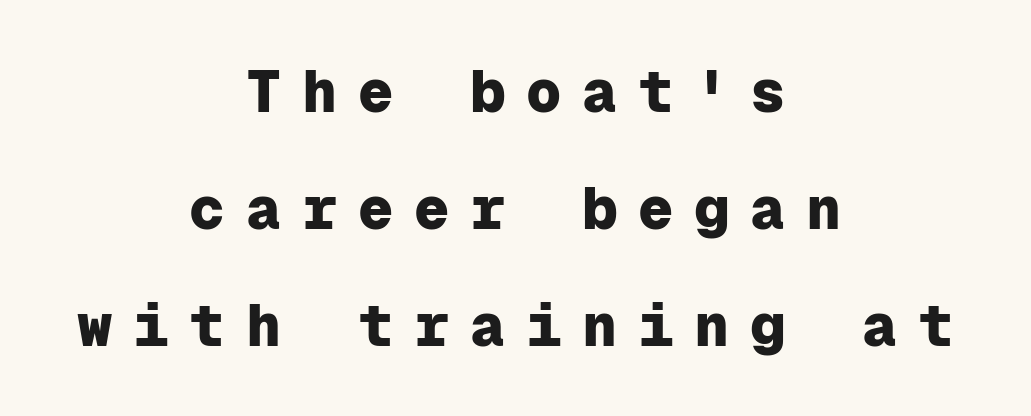
Q: Is the text bold? A: Yes.
Q: Is the text italic (slanted)? A: No, it is upright.
Q: Is the typeface a serif or a sans-serif typeface? A: Sans-serif.
Q: Is the text underlined? A: No.
Q: How is the paragraph aligned? A: Centered.
Q: Is the spacing between letters normal or unusually wide? A: Unusually wide.
Q: Is the spacing between lines tight, normal or loose? A: Loose.
Q: Width (condensed, normal, or wide)? A: Normal.
Q: Stroke contrast? A: Low.
Q: x-height? A: Medium.
Q: Monospaced? A: Yes.
